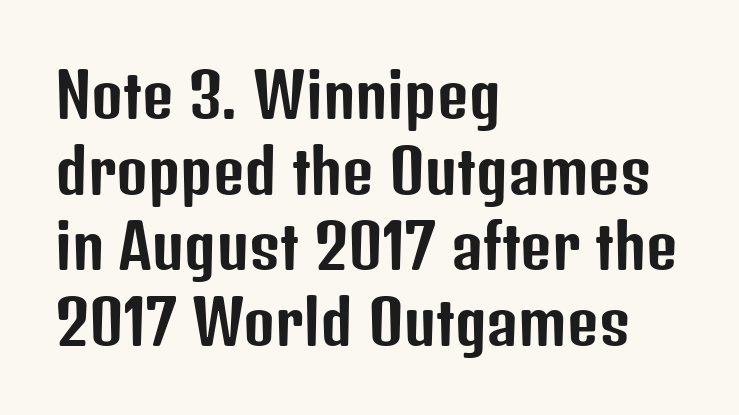
You could not count columns in this text — the font is proportionally spaced. Upright lettering throughout. Has an underline been added? It has not. The type is set solid horizontally, with unmodified tracking.
